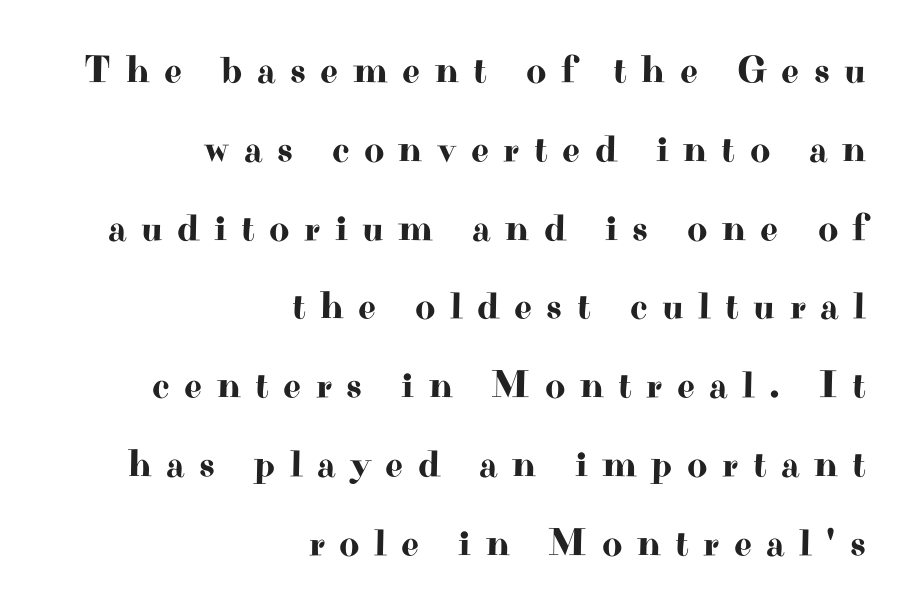
The image shows 39 px wide serif type, upright; set right-aligned, loose line spacing (2.02x), unusually wide letter spacing (+0.37 em), not underlined; high stroke contrast and a small x-height.
